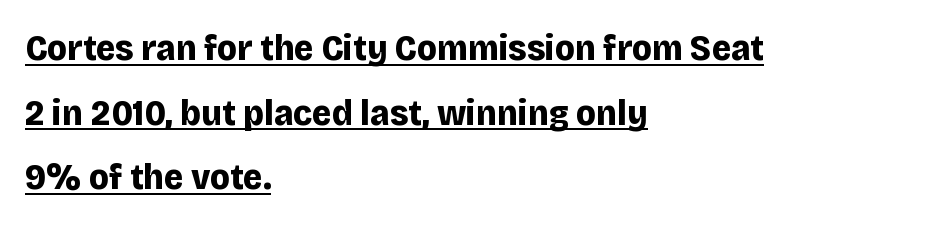
Ordinary non-slanted type is in use. Every word sits above its own underline. The type family on display is of the sans-serif kind. The typesetter chose a ragged-right arrangement here. These lines are rendered in a variable-pitch font. What weight is shown? A full bold with thick strokes.
